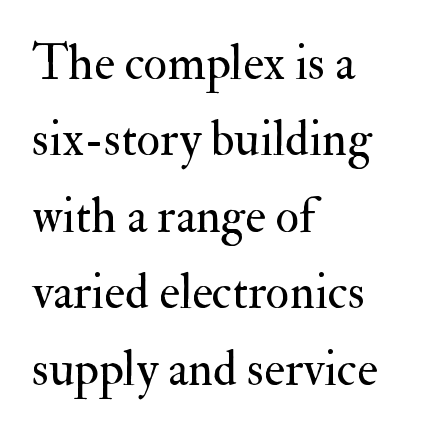
{"serif": "yes", "italic": "no", "bold": "no", "weight": "regular", "width": "normal", "stroke_contrast": "medium", "x_height": "small", "monospaced": "no", "underline": "no", "align": "left", "line_spacing": "normal", "line_spacing_ratio": 1.56, "letter_spacing": "normal", "letter_spacing_em": 0.0, "glyph_px": 49}
